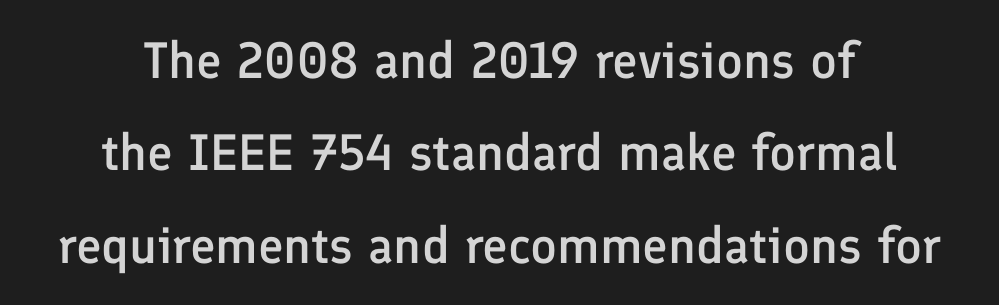
Spacing verdict: proportional, widths tailored to each character. The type is set solid horizontally, with unmodified tracking. Unlike italic type, these characters show no tilt at all. This rendering features lettering with no underline. I'd call this a sans setting — the letters go barefoot. Strokes here are thickened, but only to semibold level.
